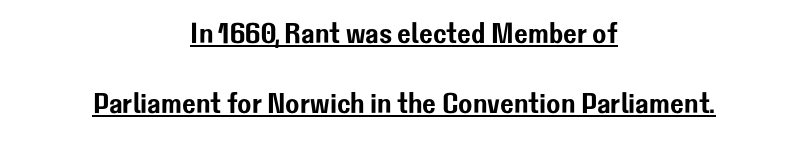
Q: Is the text italic (slanted)? A: No, it is upright.
Q: Is the typeface a serif or a sans-serif typeface? A: Sans-serif.
Q: Is the text underlined? A: Yes.
Q: How is the paragraph aligned? A: Centered.
Q: Is the spacing between letters normal or unusually wide? A: Normal.
Q: Is the spacing between lines tight, normal or loose? A: Loose.
Q: Width (condensed, normal, or wide)? A: Normal.
Q: Stroke contrast? A: Low.
Q: x-height? A: Medium.
Q: Monospaced? A: No.
